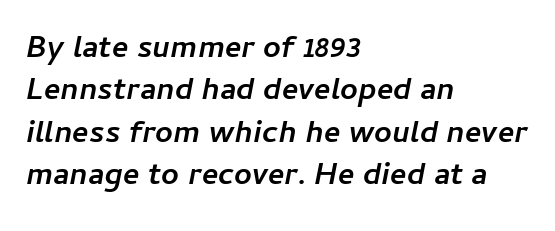
The image shows 31 px semibold type, italic (leaning right); set left-aligned, normal line spacing (1.37x), normal letter spacing, not underlined; low stroke contrast and a medium x-height.
